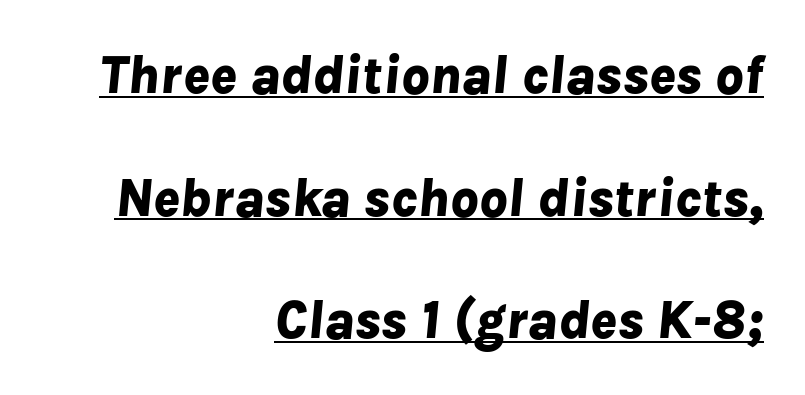
{"italic": "yes", "lean": "right", "slant_degrees": 8, "bold": "yes", "weight": "bold", "width": "normal", "stroke_contrast": "low", "x_height": "medium", "monospaced": "no", "underline": "yes", "align": "right", "line_spacing": "loose", "line_spacing_ratio": 2.23, "letter_spacing": "normal", "letter_spacing_em": 0.0, "glyph_px": 55}
